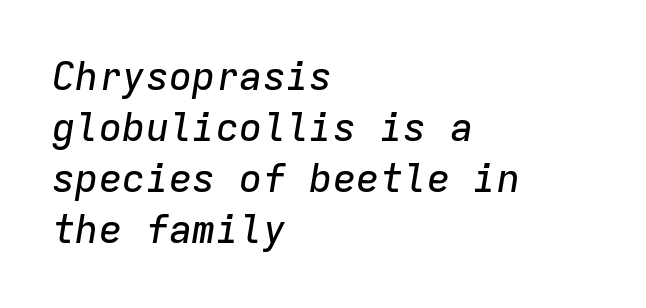
The image shows 39 px text type, italic (leaning right), monospaced; set left-aligned, normal line spacing (1.31x), normal letter spacing, not underlined; low stroke contrast and a medium x-height.
